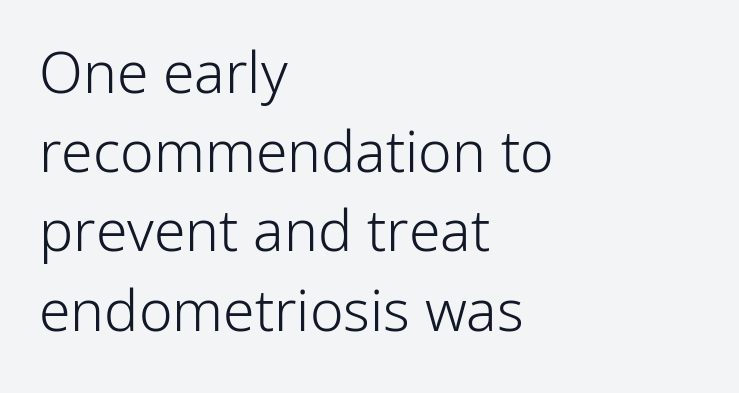
Q: Is the text bold? A: No.
Q: Is the text italic (slanted)? A: No, it is upright.
Q: Is the typeface a serif or a sans-serif typeface? A: Sans-serif.
Q: Is the text underlined? A: No.
Q: How is the paragraph aligned? A: Left-aligned.
Q: Is the spacing between letters normal or unusually wide? A: Normal.
Q: Is the spacing between lines tight, normal or loose? A: Normal.
Q: Width (condensed, normal, or wide)? A: Normal.
Q: Stroke contrast? A: Low.
Q: x-height? A: Medium.
Q: Monospaced? A: No.
